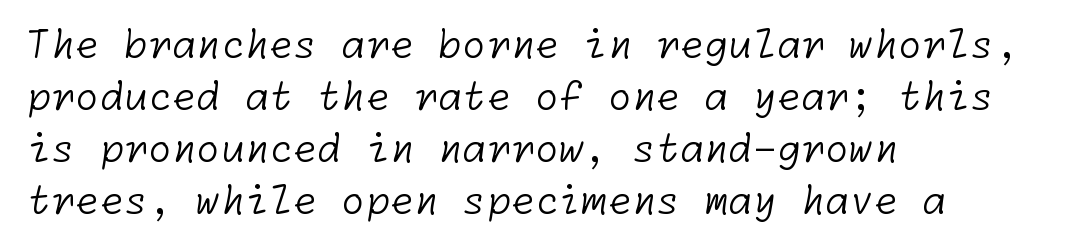
{"serif": "no", "bold": "no", "weight": "light", "width": "normal", "stroke_contrast": "low", "x_height": "medium", "underline": "no", "align": "left", "line_spacing": "normal", "line_spacing_ratio": 1.33, "letter_spacing": "normal", "letter_spacing_em": 0.0, "glyph_px": 39}
